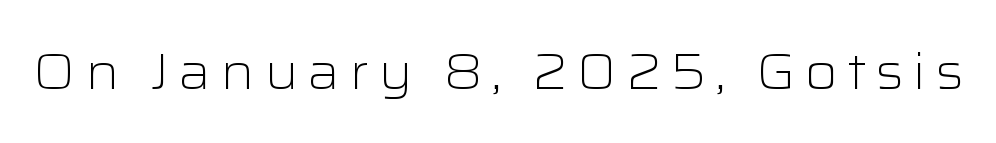
Q: Is the text bold? A: No.
Q: Is the text italic (slanted)? A: No, it is upright.
Q: Is the typeface a serif or a sans-serif typeface? A: Sans-serif.
Q: Is the text underlined? A: No.
Q: Width (condensed, normal, or wide)? A: Wide.
Q: Stroke contrast? A: Low.
Q: x-height? A: Medium.
Q: Monospaced? A: No.
